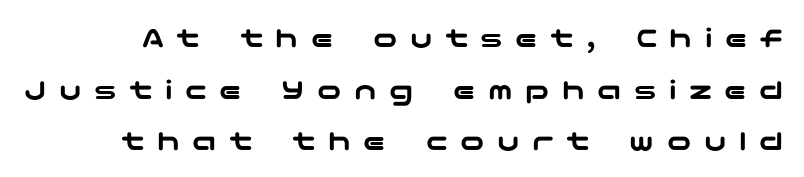
{"serif": "no", "italic": "no", "width": "wide", "stroke_contrast": "low", "x_height": "medium", "underline": "no", "line_spacing_ratio": 1.72, "letter_spacing": "wide", "letter_spacing_em": 0.42, "glyph_px": 30}
